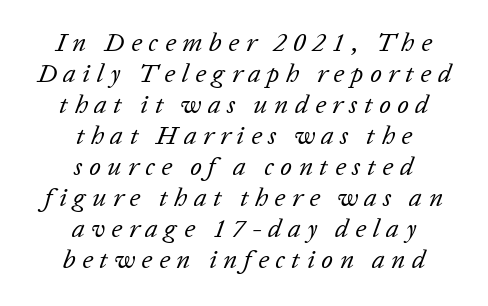
Q: Is the text bold? A: No.
Q: Is the text italic (slanted)? A: Yes, it leans right by about 20 degrees.
Q: Is the text underlined? A: No.
Q: How is the paragraph aligned? A: Centered.
Q: Is the spacing between letters normal or unusually wide? A: Unusually wide.
